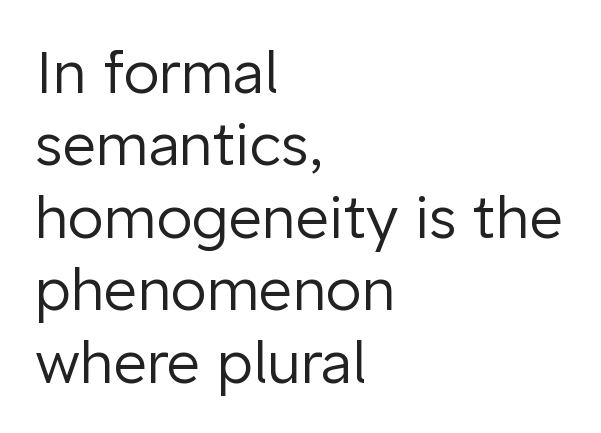
Is this a sans? Yes — the strokes have no serifs. Do the letters lean? They stand straight. Standard letterfit; no display-style spreading of the glyphs. Think of a printed novel: that variable character pitch is what you see here. The lines are quadded left.
